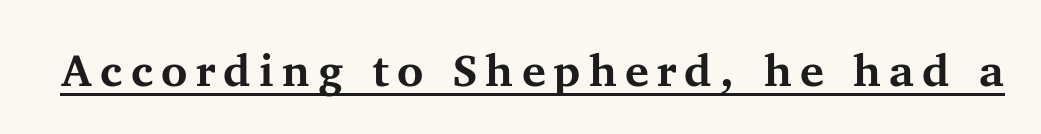
Q: Is the text bold? A: Yes.
Q: Is the text italic (slanted)? A: No, it is upright.
Q: Is the typeface a serif or a sans-serif typeface? A: Serif.
Q: Is the text underlined? A: Yes.
Q: Width (condensed, normal, or wide)? A: Normal.
Q: Stroke contrast? A: Medium.
Q: x-height? A: Medium.
Q: Monospaced? A: No.
